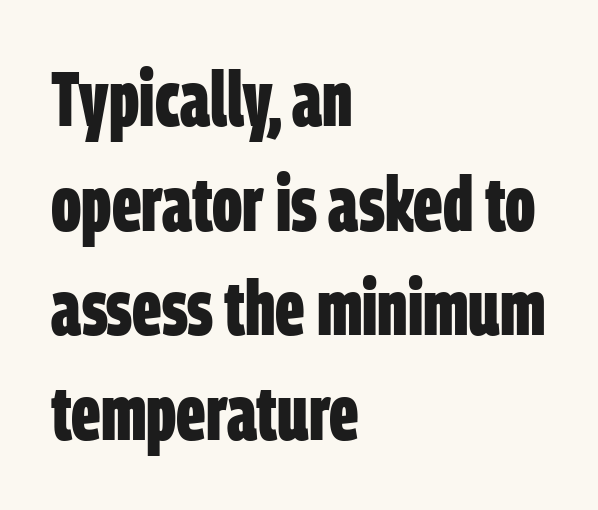
{"serif": "no", "bold": "yes", "weight": "bold", "width": "condensed", "stroke_contrast": "low", "x_height": "large", "monospaced": "no", "underline": "no", "align": "left", "line_spacing": "normal", "line_spacing_ratio": 1.36, "letter_spacing": "normal", "letter_spacing_em": 0.0, "glyph_px": 77}
